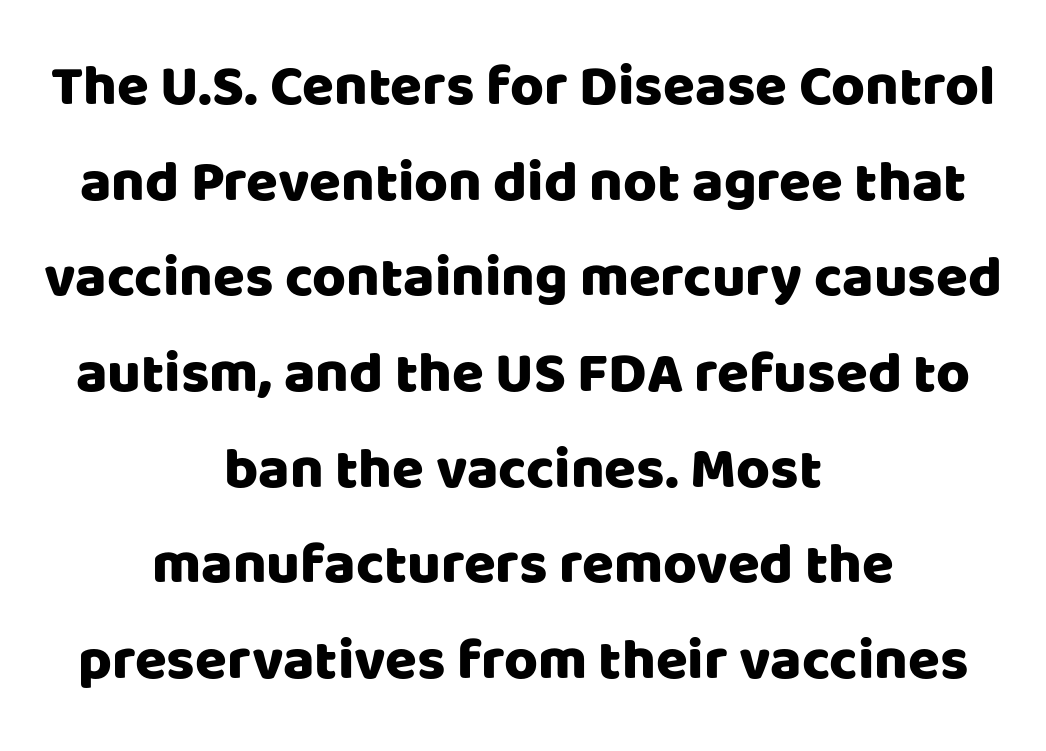
{"serif": "no", "italic": "no", "width": "normal", "stroke_contrast": "low", "x_height": "large", "monospaced": "no", "underline": "no", "align": "center", "line_spacing": "normal", "line_spacing_ratio": 1.65, "letter_spacing": "normal", "letter_spacing_em": 0.0, "glyph_px": 58}
